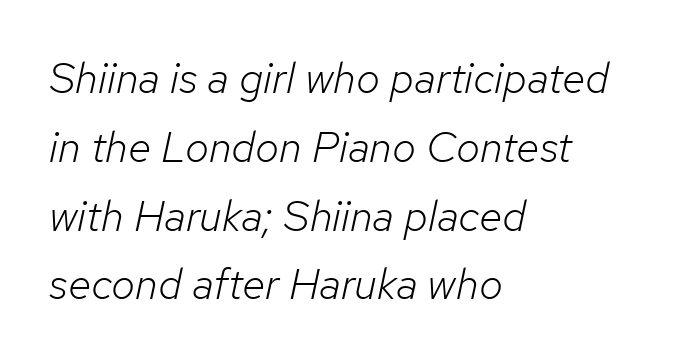
{"italic": "yes", "lean": "right", "slant_degrees": 12, "bold": "no", "weight": "light", "width": "normal", "stroke_contrast": "low", "x_height": "medium", "monospaced": "no", "underline": "no", "align": "left", "line_spacing": "normal", "line_spacing_ratio": 1.6, "letter_spacing": "normal", "letter_spacing_em": 0.0, "glyph_px": 43}
